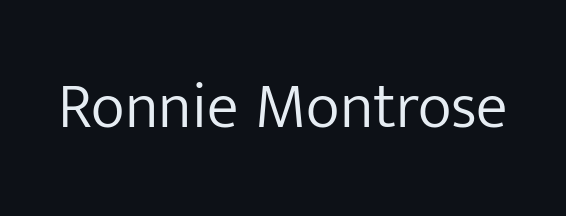
Q: Is the text bold? A: No.
Q: Is the text italic (slanted)? A: No, it is upright.
Q: Is the typeface a serif or a sans-serif typeface? A: Sans-serif.
Q: Is the text underlined? A: No.
Q: Is the spacing between letters normal or unusually wide? A: Normal.
Q: Width (condensed, normal, or wide)? A: Normal.
Q: Stroke contrast? A: Low.
Q: x-height? A: Medium.
Q: Monospaced? A: No.
